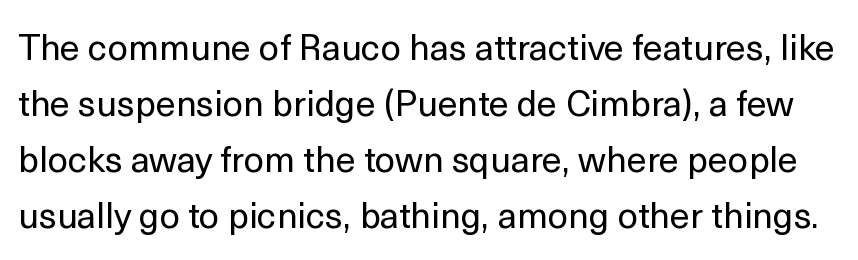
{"serif": "no", "italic": "no", "bold": "no", "weight": "regular", "width": "normal", "x_height": "medium", "monospaced": "no", "underline": "no", "line_spacing": "normal", "line_spacing_ratio": 1.56, "letter_spacing": "normal", "letter_spacing_em": 0.0, "glyph_px": 36}
